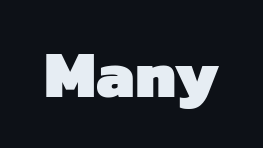
The image shows 66 px heavy sans-serif type; set normal letter spacing, not underlined; low stroke contrast and a medium x-height.
